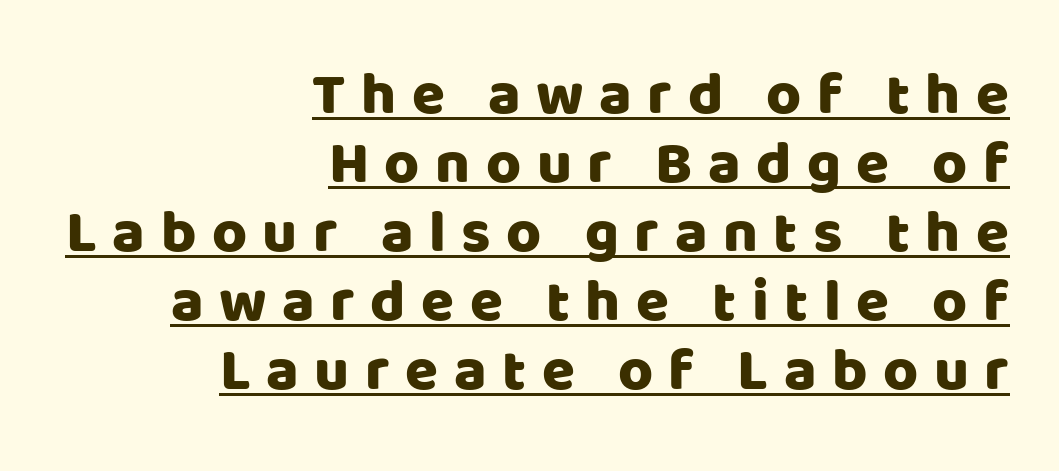
{"serif": "no", "italic": "no", "width": "normal", "stroke_contrast": "low", "x_height": "large", "monospaced": "no", "underline": "yes", "align": "right", "line_spacing": "tight", "line_spacing_ratio": 1.15, "letter_spacing": "wide", "letter_spacing_em": 0.26, "glyph_px": 60}
